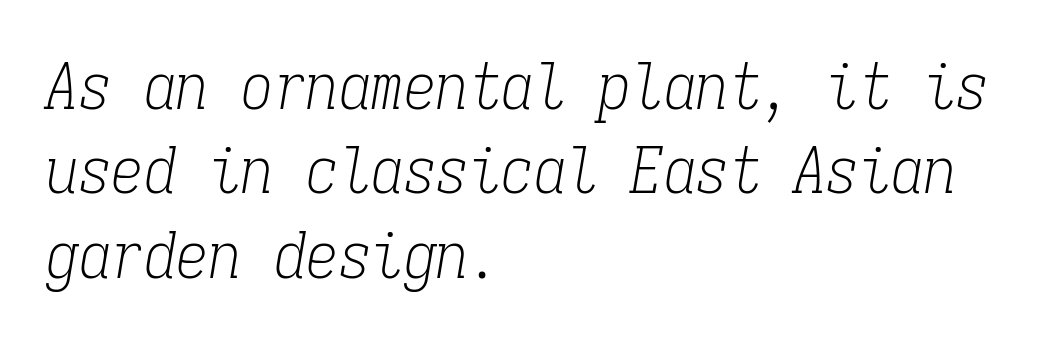
Q: Is the text bold? A: No.
Q: Is the text italic (slanted)? A: Yes, it leans right by about 9 degrees.
Q: Is the typeface a serif or a sans-serif typeface? A: Serif.
Q: Is the text underlined? A: No.
Q: How is the paragraph aligned? A: Left-aligned.
Q: Is the spacing between letters normal or unusually wide? A: Normal.
Q: Is the spacing between lines tight, normal or loose? A: Normal.
Q: Width (condensed, normal, or wide)? A: Condensed.
Q: Stroke contrast? A: Low.
Q: x-height? A: Medium.
Q: Monospaced? A: Yes.
